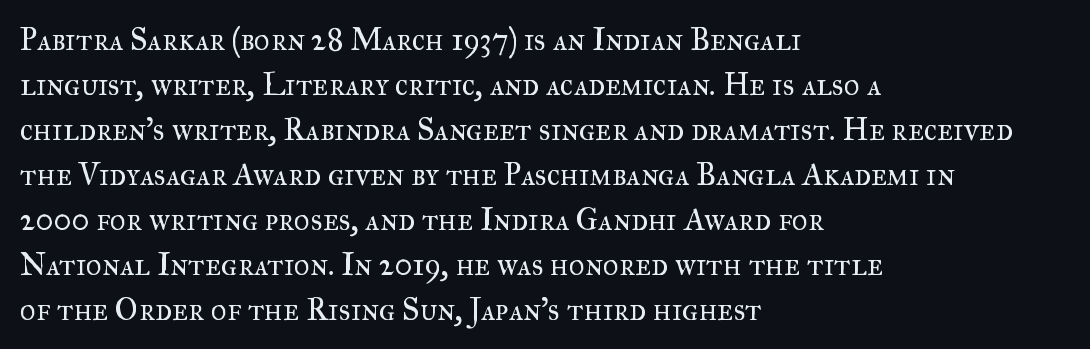
Q: Is the text bold? A: No.
Q: Is the text italic (slanted)? A: No, it is upright.
Q: Is the typeface a serif or a sans-serif typeface? A: Serif.
Q: Is the text underlined? A: No.
Q: How is the paragraph aligned? A: Left-aligned.
Q: Is the spacing between letters normal or unusually wide? A: Normal.
Q: Is the spacing between lines tight, normal or loose? A: Normal.
Q: Width (condensed, normal, or wide)? A: Normal.
Q: Stroke contrast? A: Medium.
Q: x-height? A: Small.
Q: Monospaced? A: No.
